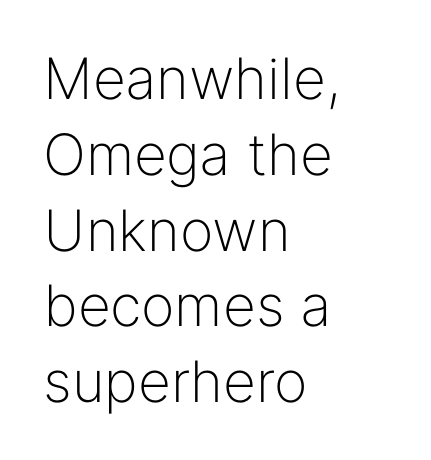
The image shows 57 px light sans-serif type, upright; set left-aligned, normal line spacing (1.33x), normal letter spacing, not underlined; low stroke contrast and a medium x-height.
